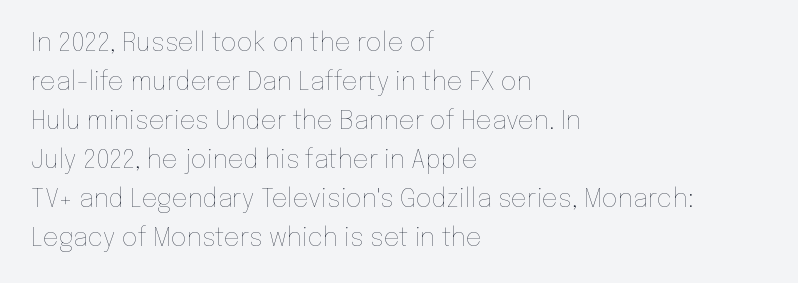
{"italic": "no", "bold": "no", "underline": "no", "align": "left", "line_spacing": "normal", "line_spacing_ratio": 1.56, "letter_spacing": "normal", "letter_spacing_em": 0.0, "glyph_px": 25}
